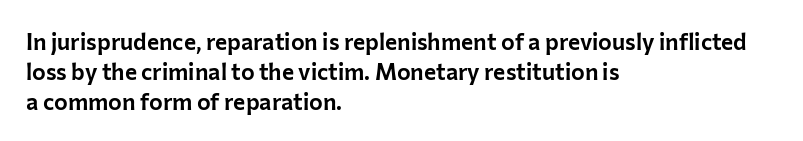
{"italic": "no", "underline": "no", "align": "left", "line_spacing": "normal", "line_spacing_ratio": 1.3, "letter_spacing": "normal", "letter_spacing_em": 0.0, "glyph_px": 23}
